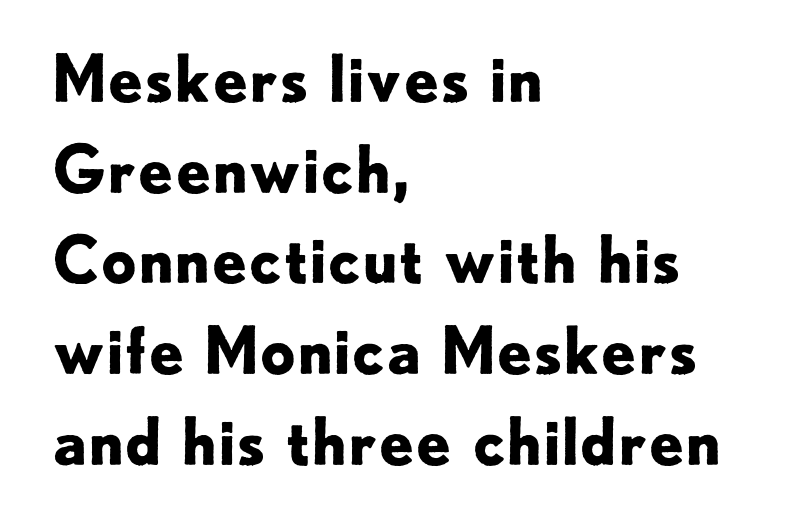
Q: Is the text bold? A: Yes.
Q: Is the text italic (slanted)? A: No, it is upright.
Q: Is the typeface a serif or a sans-serif typeface? A: Sans-serif.
Q: Is the text underlined? A: No.
Q: How is the paragraph aligned? A: Left-aligned.
Q: Is the spacing between letters normal or unusually wide? A: Normal.
Q: Is the spacing between lines tight, normal or loose? A: Normal.
Q: Width (condensed, normal, or wide)? A: Normal.
Q: Stroke contrast? A: Low.
Q: x-height? A: Small.
Q: Monospaced? A: No.
